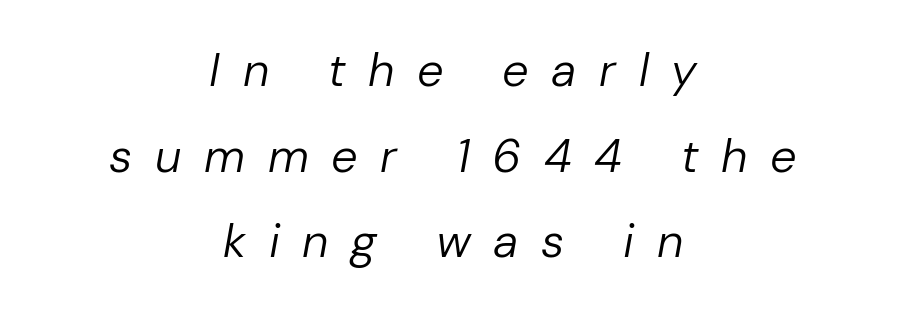
{"italic": "yes", "lean": "right", "slant_degrees": 10, "bold": "no", "weight": "regular", "width": "normal", "stroke_contrast": "low", "x_height": "medium", "monospaced": "no", "underline": "no", "align": "center", "line_spacing_ratio": 1.82, "letter_spacing": "wide", "letter_spacing_em": 0.48, "glyph_px": 47}
